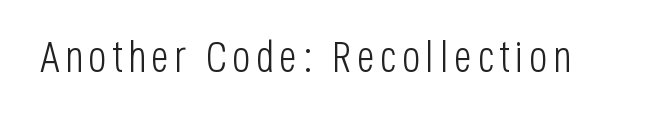
{"serif": "no", "italic": "no", "bold": "no", "weight": "light", "width": "condensed", "stroke_contrast": "low", "x_height": "large", "monospaced": "no", "underline": "no", "glyph_px": 43}
